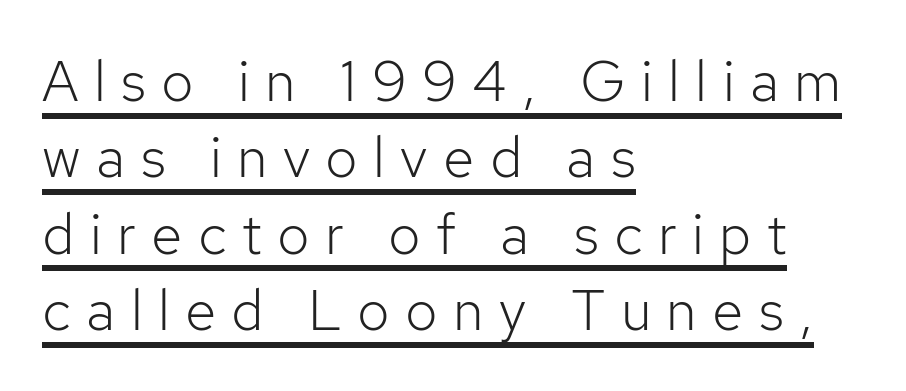
Q: Is the text bold? A: No.
Q: Is the text italic (slanted)? A: No, it is upright.
Q: Is the typeface a serif or a sans-serif typeface? A: Sans-serif.
Q: Is the text underlined? A: Yes.
Q: How is the paragraph aligned? A: Left-aligned.
Q: Is the spacing between letters normal or unusually wide? A: Unusually wide.
Q: Is the spacing between lines tight, normal or loose? A: Normal.
Q: Width (condensed, normal, or wide)? A: Normal.
Q: Stroke contrast? A: Low.
Q: x-height? A: Medium.
Q: Monospaced? A: No.
